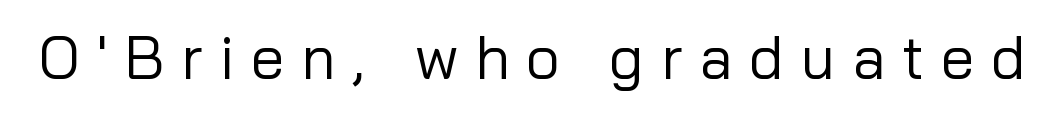
Caption: expanded tracking, letters set apart. The face used here is a sans, in the tradition of grotesques and geometrics. The area under the type is left untouched. Ordinary non-slanted type is in use. You could not count columns in this text — the font is proportionally spaced.
